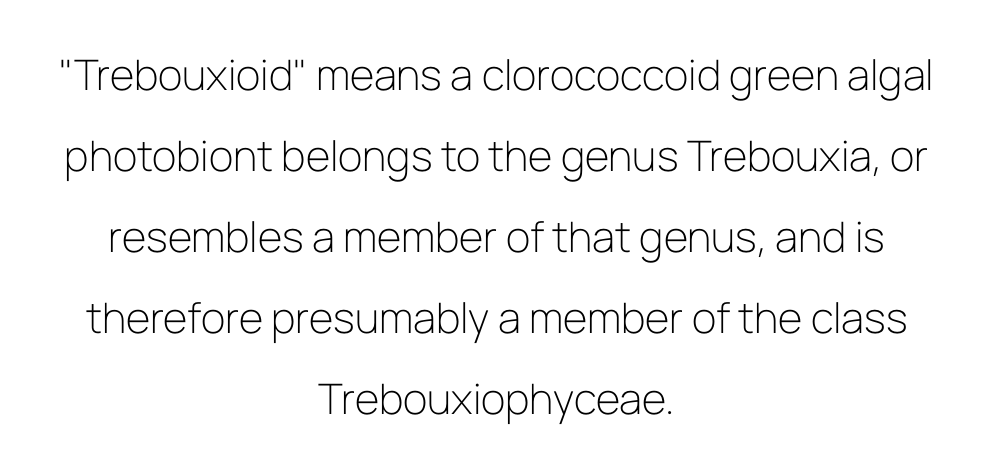
The letters stand straight up with perfectly vertical stems. Think standard paragraph weight, or any step lighter than that. The designer went with a sans here, leaving each stem footless. Horizontal alignment here is central, giving a formal, balanced look. Glance below the letters and you will spot only blank space.
